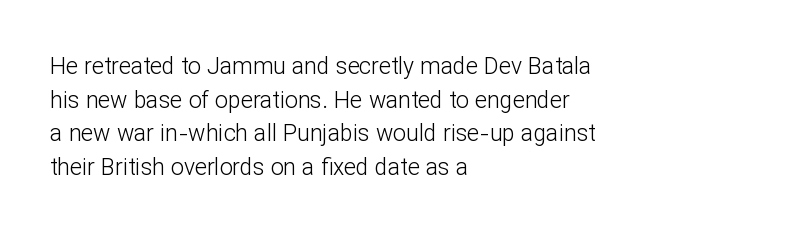
Q: Is the text bold? A: No.
Q: Is the text italic (slanted)? A: No, it is upright.
Q: Is the text underlined? A: No.
Q: How is the paragraph aligned? A: Left-aligned.
Q: Is the spacing between letters normal or unusually wide? A: Normal.
Q: Is the spacing between lines tight, normal or loose? A: Normal.
